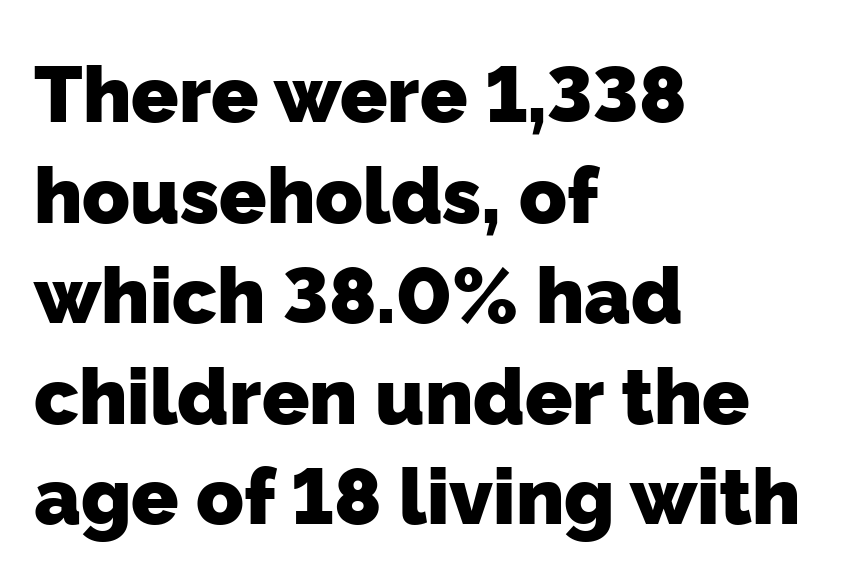
The image shows 78 px heavy sans-serif type; set left-aligned, normal line spacing (1.29x), normal letter spacing, not underlined; low stroke contrast and a medium x-height.
